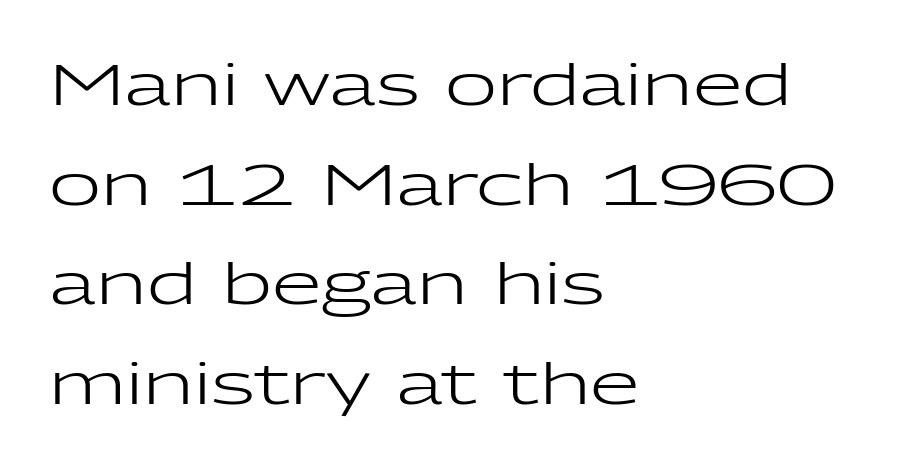
Varying glyph widths throughout — classic text-font behaviour. Is this a sans? Yes — the strokes have no serifs. No chunkiness to these letters — they're not bold. Inter-character spacing is left at the font's built-in metrics.
